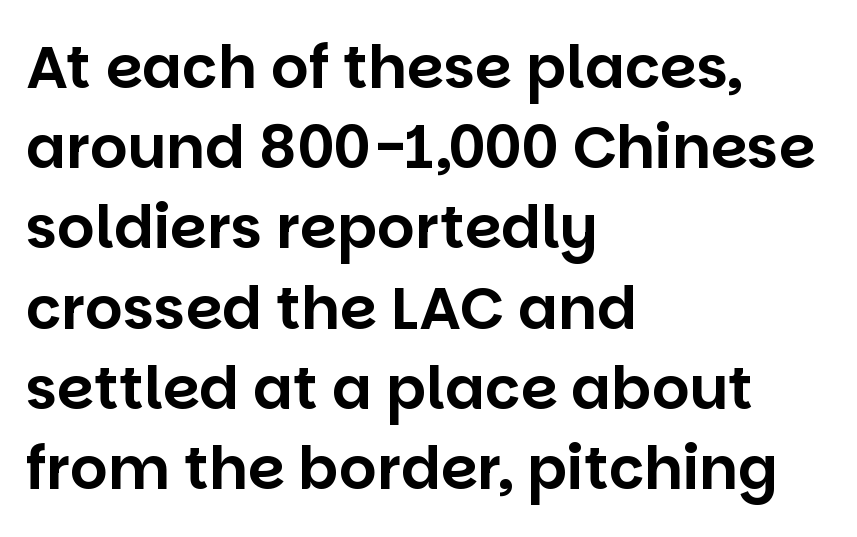
{"serif": "no", "italic": "no", "width": "normal", "stroke_contrast": "low", "x_height": "large", "monospaced": "no", "underline": "no", "align": "left", "line_spacing": "normal", "line_spacing_ratio": 1.36, "letter_spacing": "normal", "letter_spacing_em": 0.0, "glyph_px": 59}
